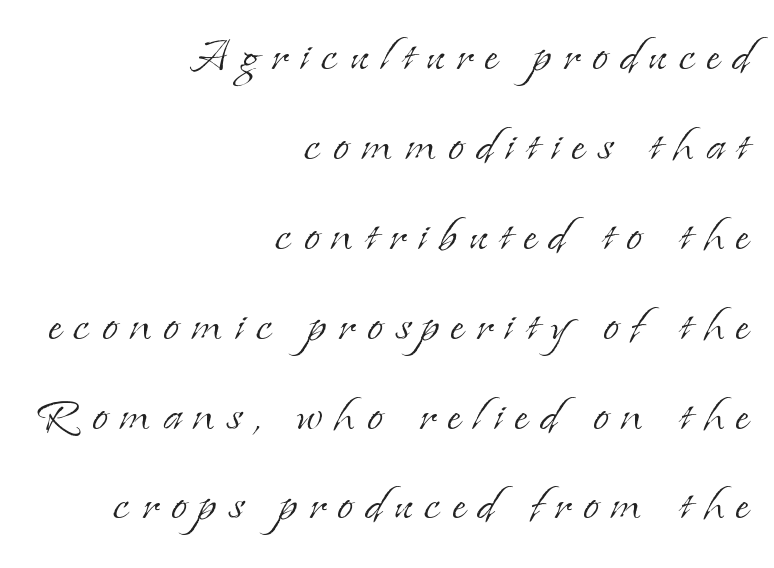
Q: Is the text bold? A: No.
Q: Is the text italic (slanted)? A: Yes.
Q: Is the typeface a serif or a sans-serif typeface? A: Serif.
Q: Is the text underlined? A: No.
Q: How is the paragraph aligned? A: Right-aligned.
Q: Is the spacing between letters normal or unusually wide? A: Unusually wide.
Q: Is the spacing between lines tight, normal or loose? A: Normal.
Q: Width (condensed, normal, or wide)? A: Normal.
Q: Stroke contrast? A: Low.
Q: x-height? A: Small.
Q: Monospaced? A: No.
